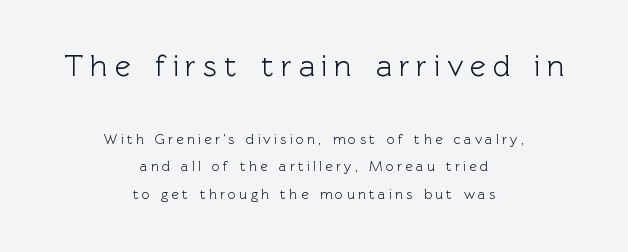
Q: Is the text italic (slanted)? A: No, it is upright.
Q: Is the typeface a serif or a sans-serif typeface? A: Sans-serif.
Q: Is the text underlined? A: No.
Q: How is the paragraph aligned? A: Centered.
Q: Is the spacing between letters normal or unusually wide? A: Unusually wide.
Q: Is the spacing between lines tight, normal or loose? A: Loose.
Q: Which block of text is set in a larger size, the first (top) or the second (bottom)? A: The first (top) one.
Q: Width (condensed, normal, or wide)? A: Normal.
Q: x-height? A: Medium.
Q: Monospaced? A: No.
